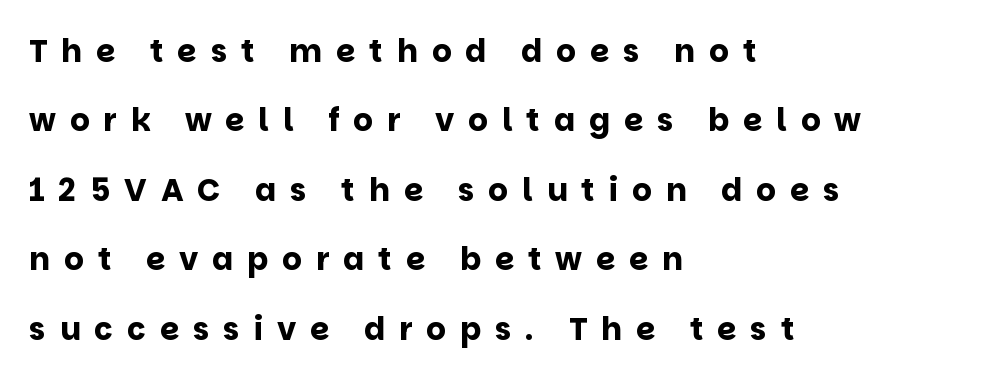
The image shows 31 px bold sans-serif type, upright; set left-aligned, loose line spacing (2.24x), unusually wide letter spacing (+0.45 em), not underlined; low stroke contrast and a large x-height.
